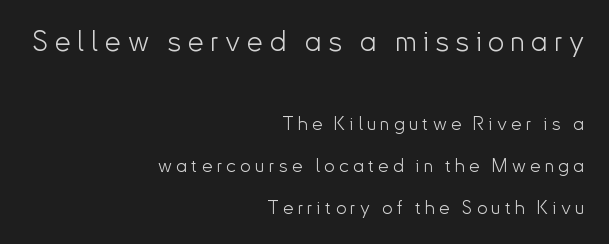
{"serif": "no", "italic": "no", "bold": "no", "weight": "light", "width": "normal", "stroke_contrast": "low", "x_height": "small", "monospaced": "no", "underline": "no", "align": "right", "line_spacing": "loose", "line_spacing_ratio": 2.22, "letter_spacing": "wide", "letter_spacing_em": 0.22, "larger_block": "first", "size_ratio": 1.53, "glyph_px": 29}
